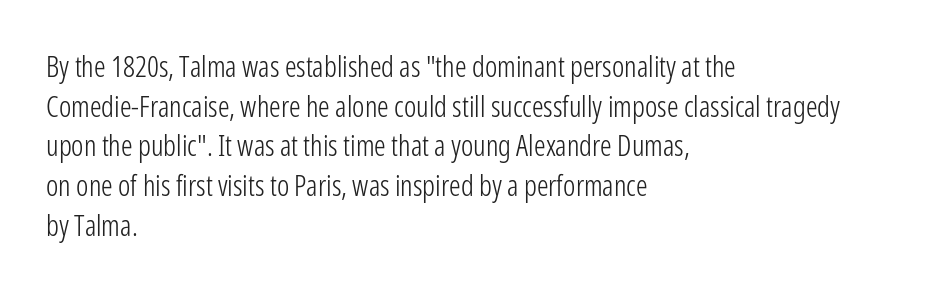
Q: Is the text bold? A: No.
Q: Is the text italic (slanted)? A: No, it is upright.
Q: Is the typeface a serif or a sans-serif typeface? A: Sans-serif.
Q: Is the text underlined? A: No.
Q: How is the paragraph aligned? A: Left-aligned.
Q: Is the spacing between letters normal or unusually wide? A: Normal.
Q: Is the spacing between lines tight, normal or loose? A: Normal.
Q: Width (condensed, normal, or wide)? A: Condensed.
Q: Stroke contrast? A: Low.
Q: x-height? A: Medium.
Q: Monospaced? A: No.
